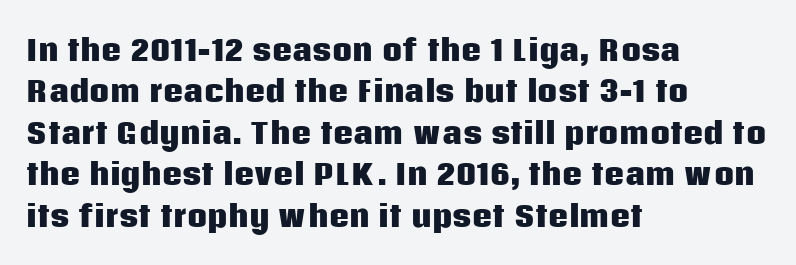
Is this a fixed-width face? No — the glyphs have proportional, varying widths. Italic: no, the glyphs are upright roman. Observe the ordinary spacing: letters are neighbours, not strangers. No word sits above an underline. The rendering anchors every line to the left-hand side.
